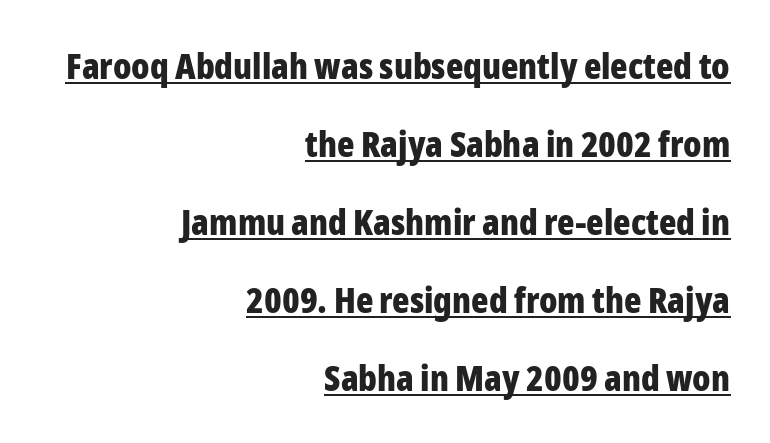
If you measured baseline to baseline, you'd find a long distance. Emphasis by weight is at full strength: bold. These lines stack with their right ends in a neat column. The passage shown is typed in a proportional face where columns would drift.
